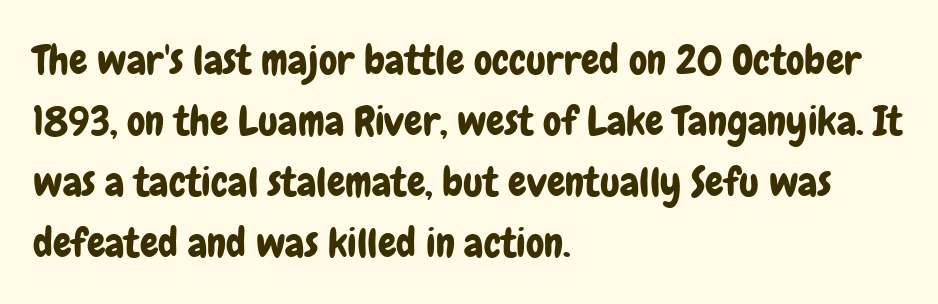
Q: Is the text italic (slanted)? A: No, it is upright.
Q: Is the typeface a serif or a sans-serif typeface? A: Sans-serif.
Q: Is the text underlined? A: No.
Q: How is the paragraph aligned? A: Left-aligned.
Q: Is the spacing between letters normal or unusually wide? A: Normal.
Q: Is the spacing between lines tight, normal or loose? A: Normal.
Q: Width (condensed, normal, or wide)? A: Condensed.
Q: Stroke contrast? A: Low.
Q: x-height? A: Medium.
Q: Monospaced? A: No.
